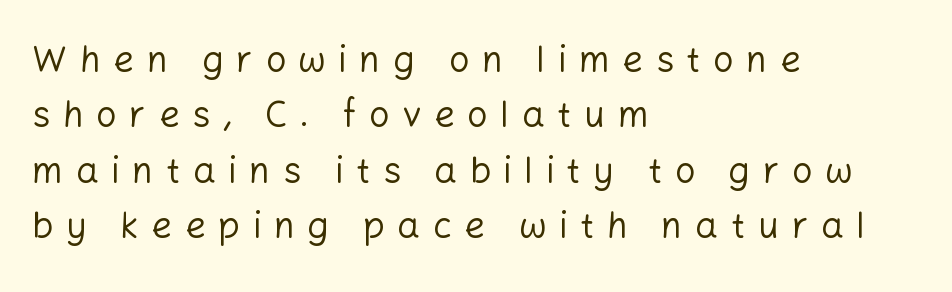
A bare baseline throughout the passage. Looks like regular typesetting: each glyph gets only the width it needs. Horizontal bands of white between lines are of average thickness. Every row of glyphs begins at an identical x-position on the left. This is roman type, the default non-slanted kind. What stands out about the letter spacing? Its width — letters are far apart.
